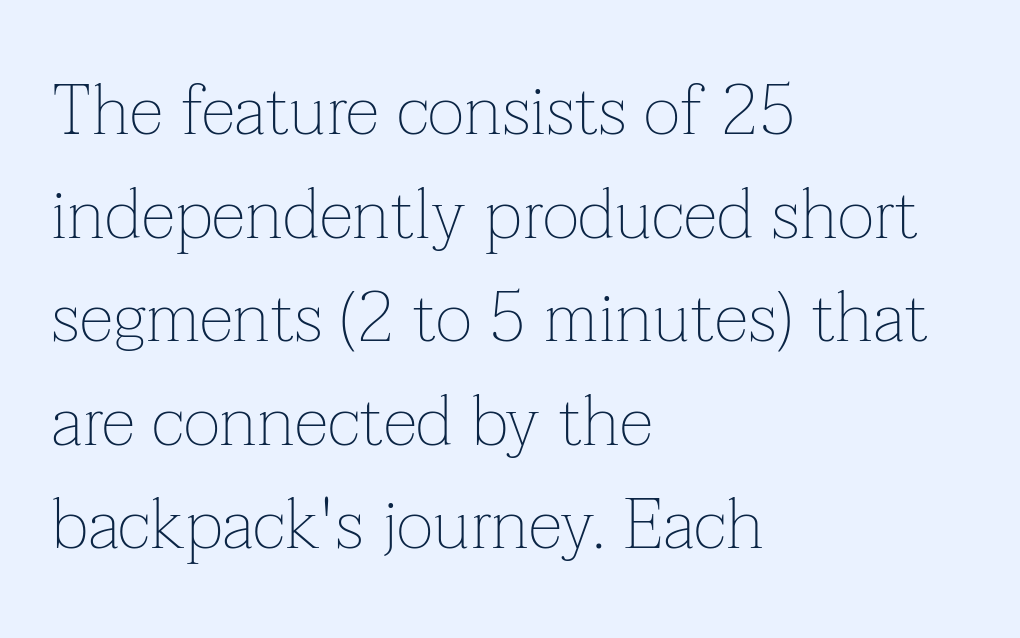
{"serif": "yes", "italic": "no", "bold": "no", "weight": "thin", "width": "normal", "stroke_contrast": "low", "x_height": "medium", "monospaced": "no", "underline": "no", "align": "left", "line_spacing": "normal", "line_spacing_ratio": 1.48, "letter_spacing": "normal", "letter_spacing_em": 0.0, "glyph_px": 70}
